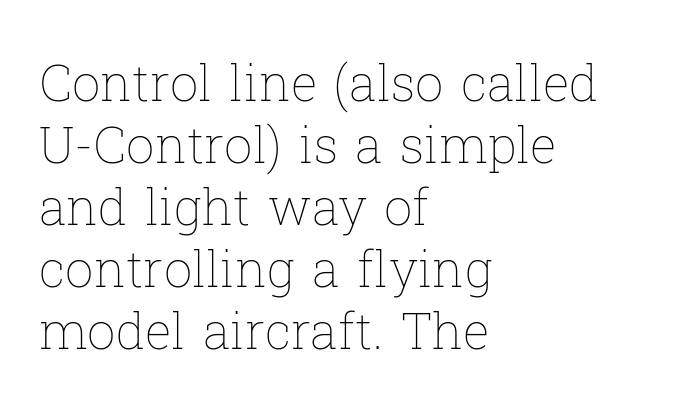
Is the letter spacing exaggerated? No — it looks like the ordinary default. A student would call this left alignment; a typographer would say flush left, rag right. Unbolded letterforms with no extra heft. No italicization has been applied; the sample stays upright.
